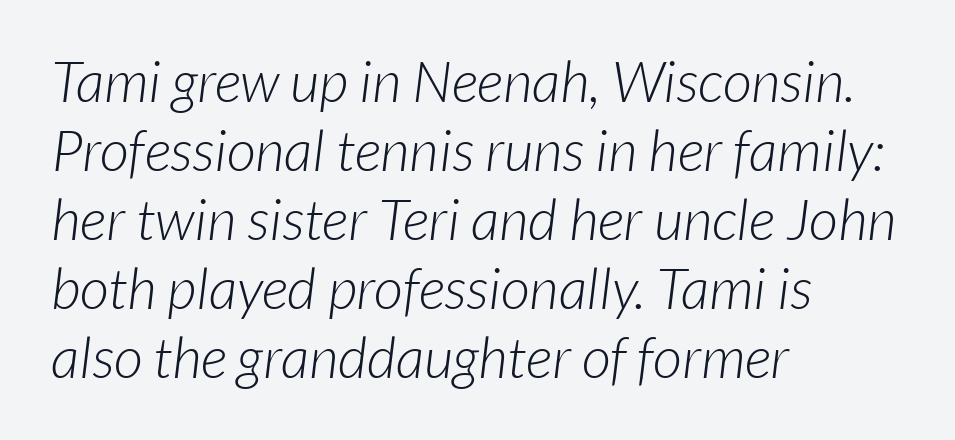
{"serif": "no", "bold": "no", "weight": "light", "width": "normal", "stroke_contrast": "low", "x_height": "medium", "monospaced": "no", "underline": "no", "align": "left", "line_spacing_ratio": 1.21, "letter_spacing": "normal", "letter_spacing_em": 0.0, "glyph_px": 57}
